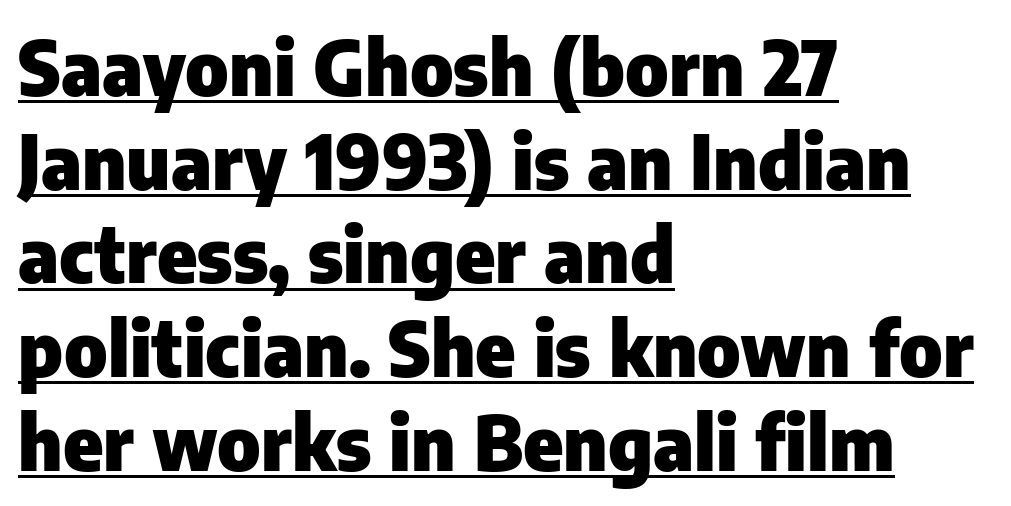
Glyph-to-glyph distance matches everyday printed text. Line beginnings align vertically; line endings do not. Leading matches the norm, producing a regular column. This rendering employs a face without finishing strokes, i.e., a sans-serif. Think of a printed novel: that variable character pitch is what you see here.
